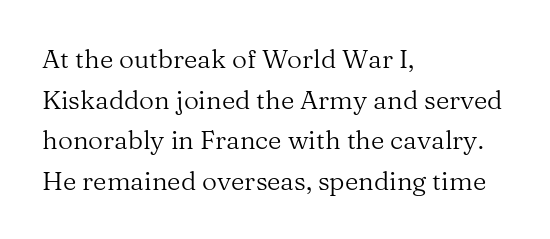
Q: Is the text bold? A: No.
Q: Is the text italic (slanted)? A: No, it is upright.
Q: Is the text underlined? A: No.
Q: How is the paragraph aligned? A: Left-aligned.
Q: Is the spacing between letters normal or unusually wide? A: Normal.
Q: Is the spacing between lines tight, normal or loose? A: Normal.
